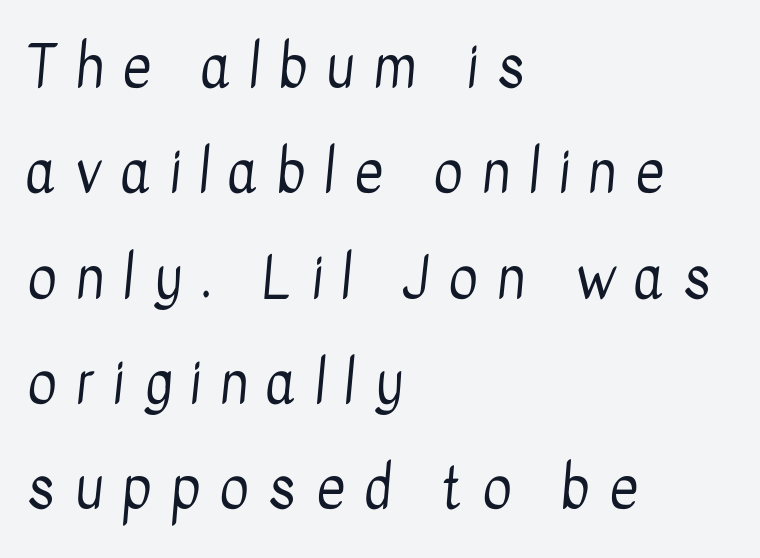
{"serif": "no", "bold": "no", "weight": "regular", "width": "condensed", "stroke_contrast": "low", "x_height": "medium", "monospaced": "no", "underline": "no", "align": "left", "line_spacing_ratio": 1.88, "letter_spacing": "wide", "letter_spacing_em": 0.34, "glyph_px": 56}
